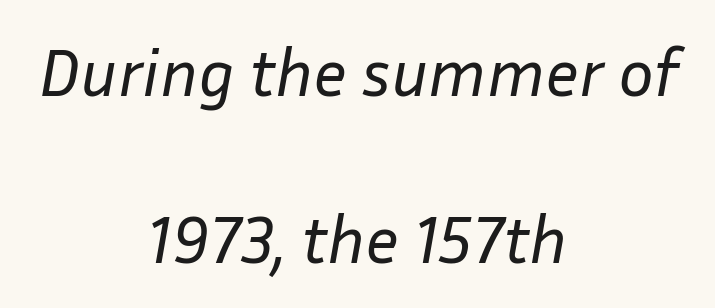
{"italic": "yes", "lean": "right", "slant_degrees": 10, "bold": "no", "weight": "regular", "width": "normal", "stroke_contrast": "low", "x_height": "medium", "monospaced": "no", "underline": "no", "align": "center", "line_spacing": "loose", "line_spacing_ratio": 2.49, "letter_spacing": "normal", "letter_spacing_em": 0.0, "glyph_px": 67}
